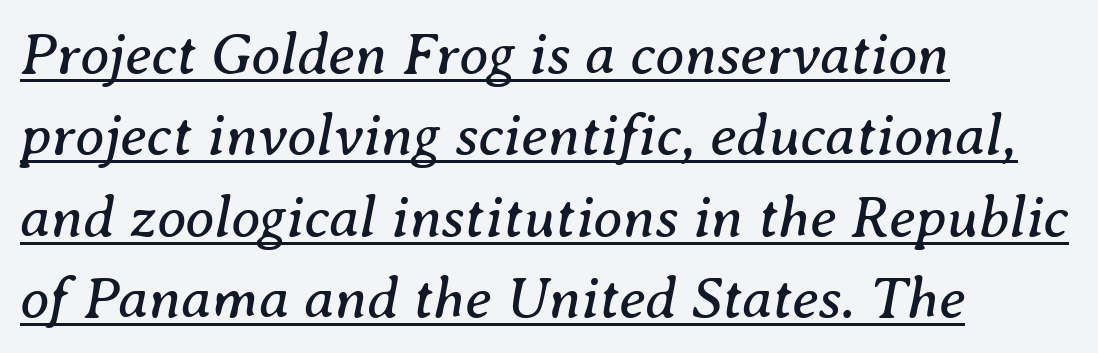
The image shows 59 px regular-weight serif type, italic (leaning right); set left-aligned, normal line spacing (1.38x), normal letter spacing, underlined; medium stroke contrast and a medium x-height.
